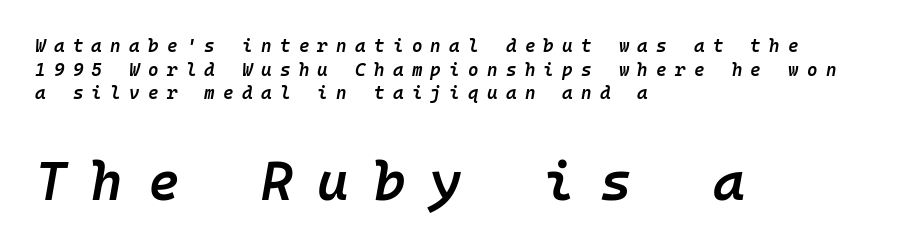
{"italic": "yes", "lean": "right", "slant_degrees": 10, "bold": "semi", "weight": "semibold", "width": "normal", "stroke_contrast": "low", "x_height": "medium", "monospaced": "yes", "underline": "no", "align": "left", "line_spacing": "normal", "line_spacing_ratio": 1.31, "letter_spacing": "wide", "letter_spacing_em": 0.46, "larger_block": "second", "size_ratio": 3.0, "glyph_px": 54}
